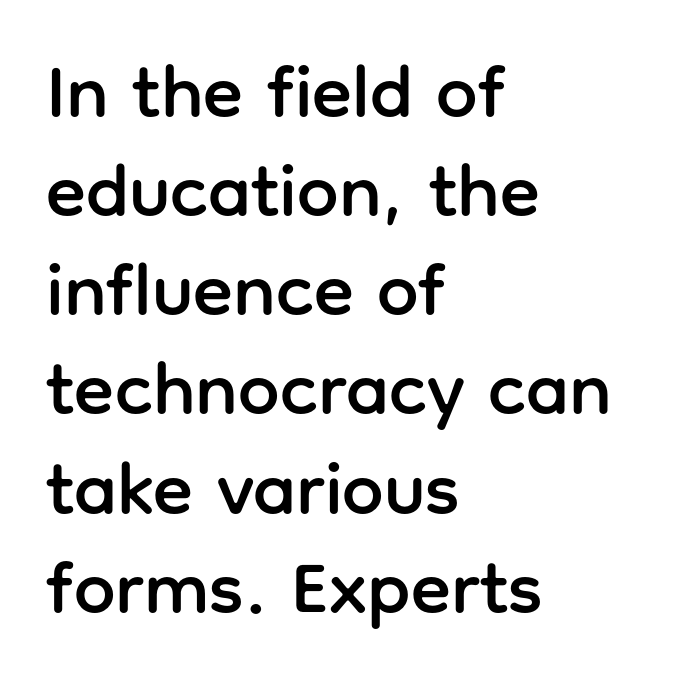
Q: Is the text italic (slanted)? A: No, it is upright.
Q: Is the typeface a serif or a sans-serif typeface? A: Sans-serif.
Q: Is the text underlined? A: No.
Q: How is the paragraph aligned? A: Left-aligned.
Q: Is the spacing between letters normal or unusually wide? A: Normal.
Q: Is the spacing between lines tight, normal or loose? A: Normal.
Q: Width (condensed, normal, or wide)? A: Normal.
Q: Stroke contrast? A: Low.
Q: x-height? A: Medium.
Q: Monospaced? A: No.
